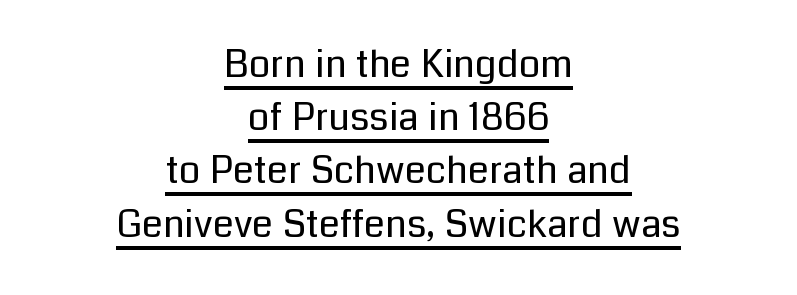
{"serif": "no", "italic": "no", "bold": "no", "weight": "regular", "width": "normal", "stroke_contrast": "low", "x_height": "medium", "monospaced": "no", "underline": "yes", "align": "center", "line_spacing": "normal", "line_spacing_ratio": 1.4, "letter_spacing": "normal", "letter_spacing_em": 0.0, "glyph_px": 38}
